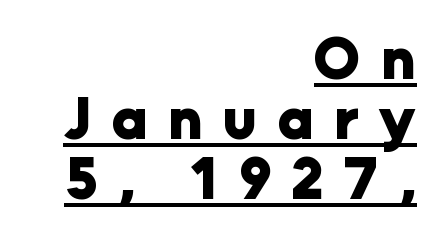
The image shows 60 px heavy sans-serif type, upright; set right-aligned, tight line spacing (1.0x), unusually wide letter spacing (+0.34 em), underlined; low stroke contrast and a medium x-height.
